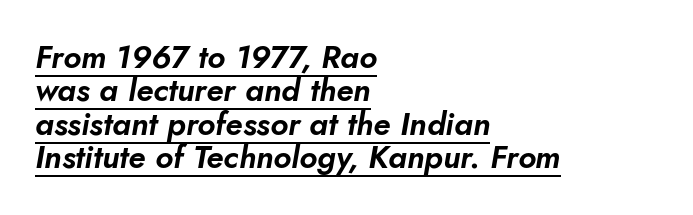
A typesetter would call this zero additional tracking. Each line starts at the same left margin while the right side varies. A typesetter would call this proportional, since set widths differ per character. Students, observe the line beneath the letters — that is underlining.
